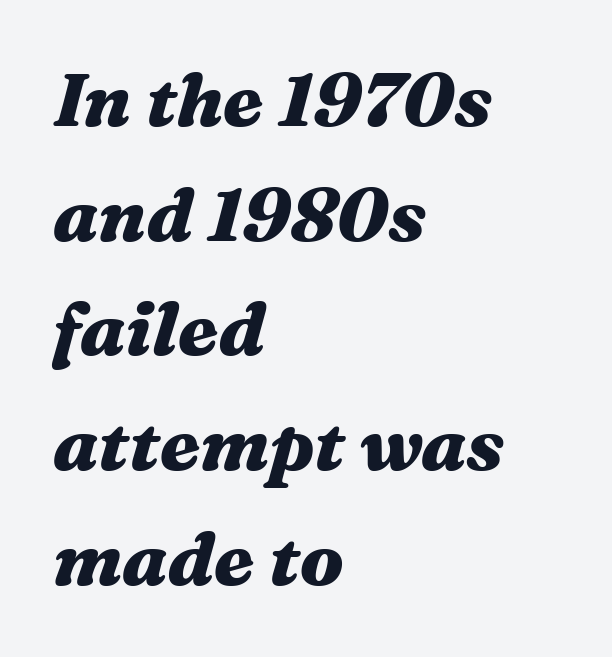
Heavy-handed strokes throughout: this text is bold. No word sits above an underline. Casual observation: everything's shoved over to the left. Spacing between characters is what you'd get straight out of the box. Interline gaps are of average width in this sample.
